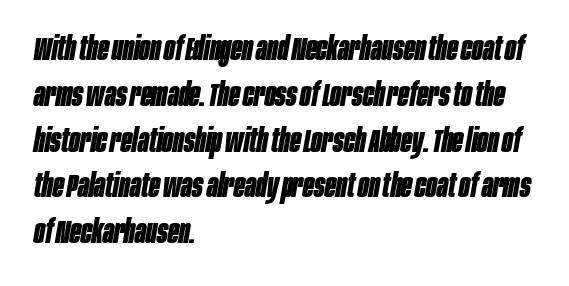
{"italic": "yes", "lean": "right", "slant_degrees": 10, "bold": "yes", "weight": "bold", "width": "condensed", "stroke_contrast": "low", "x_height": "large", "monospaced": "no", "underline": "no", "align": "left", "line_spacing": "normal", "line_spacing_ratio": 1.43, "letter_spacing": "normal", "letter_spacing_em": 0.0, "glyph_px": 32}
